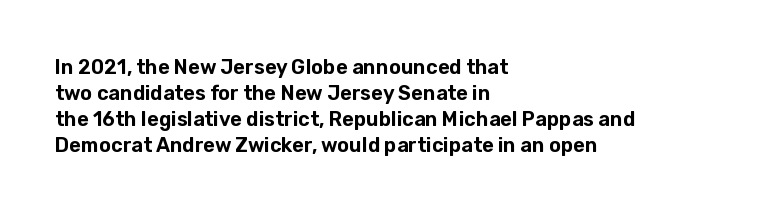
The letterforms sit shoulder to shoulder at normal distance. The lines in this sample share a left origin and differ only in where they stop. Lines of text with bare space underneath. This sample keeps an unexceptional amount of space between lines. Upright lettering throughout.
